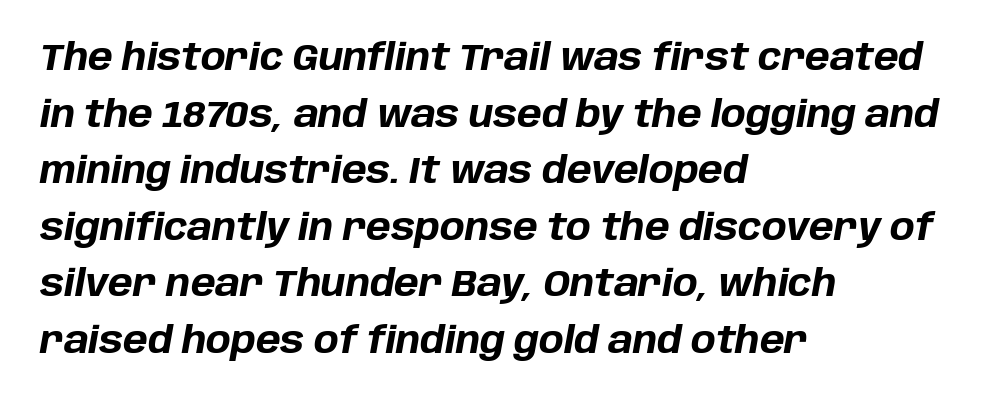
These lines stack with their left ends in a neat column. A typesetter would call this proportional, since set widths differ per character. These lines carry a lot of weight — the face is fully bold. The area under the type is left untouched. The lettering tilts uniformly, giving the passage an italic look. Evenly set lines give the paragraph a standard silhouette.
